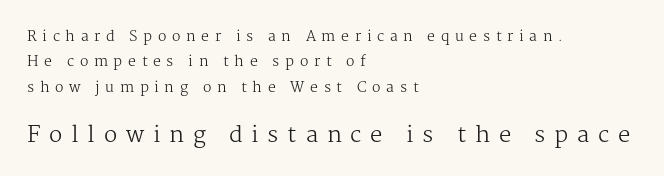
Q: Is the text bold? A: No.
Q: Is the text italic (slanted)? A: No, it is upright.
Q: Is the text underlined? A: No.
Q: How is the paragraph aligned? A: Left-aligned.
Q: Is the spacing between letters normal or unusually wide? A: Unusually wide.
Q: Which block of text is set in a larger size, the first (top) or the second (bottom)? A: The second (bottom) one.
